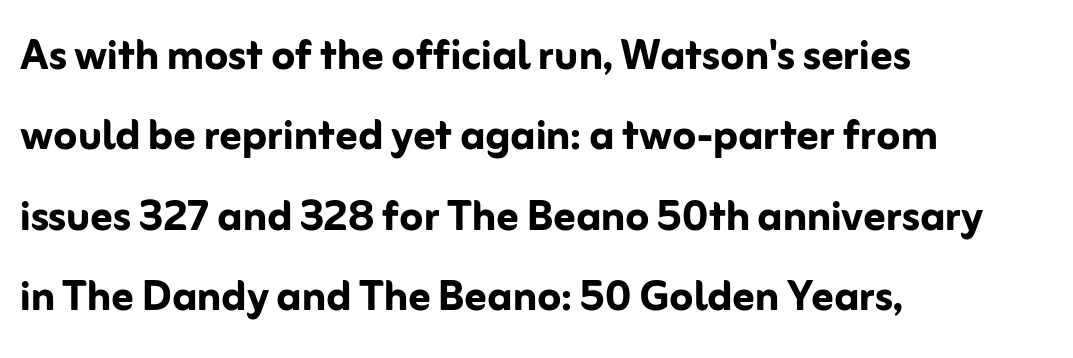
The image shows 54 px semibold sans-serif type, upright; set left-aligned, normal line spacing (1.49x), normal letter spacing, not underlined; low stroke contrast and a medium x-height.
